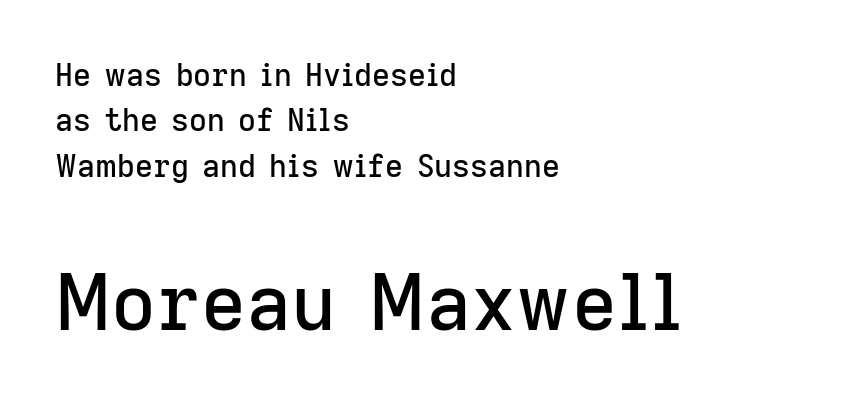
The image shows 78 px sans-serif type, upright; set left-aligned, normal line spacing (1.46x), normal letter spacing, not underlined; the second (bottom) block is 2.52x larger; low stroke contrast and a medium x-height.
